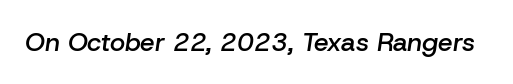
The image shows 26 px text type, italic (leaning right); set normal letter spacing, not underlined.
